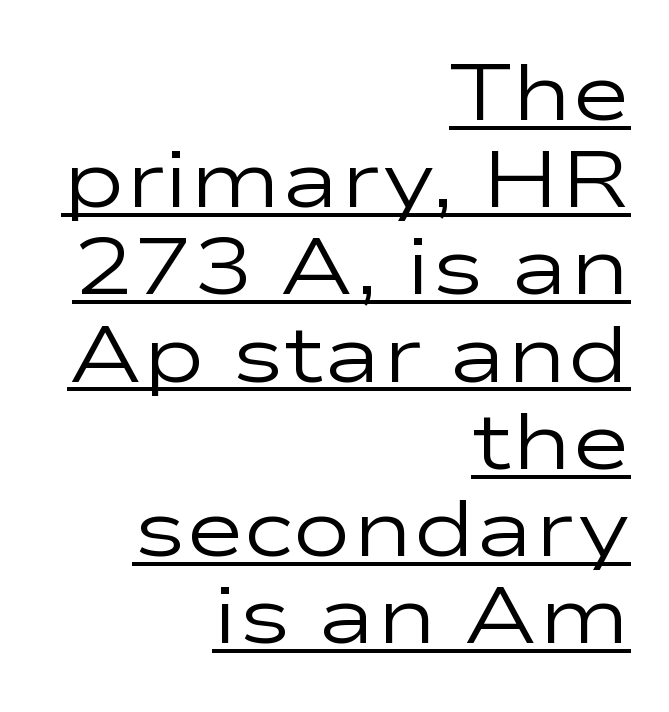
Q: Is the text bold? A: No.
Q: Is the text italic (slanted)? A: No, it is upright.
Q: Is the typeface a serif or a sans-serif typeface? A: Sans-serif.
Q: Is the text underlined? A: Yes.
Q: How is the paragraph aligned? A: Right-aligned.
Q: Is the spacing between letters normal or unusually wide? A: Normal.
Q: Is the spacing between lines tight, normal or loose? A: Tight.
Q: Width (condensed, normal, or wide)? A: Wide.
Q: Stroke contrast? A: Low.
Q: x-height? A: Medium.
Q: Monospaced? A: No.
